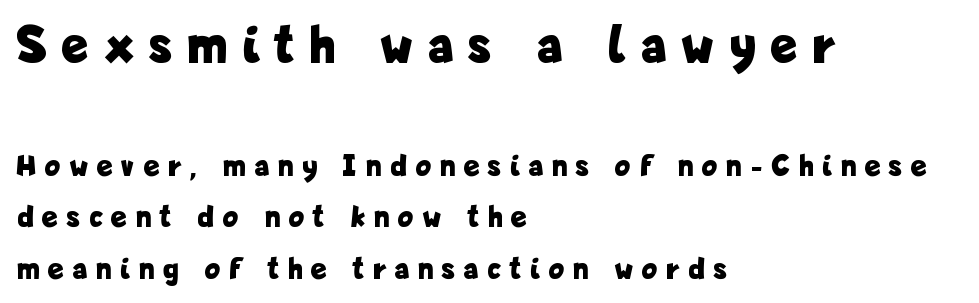
The image shows 54 px bold, condensed sans-serif type, upright; set left-aligned, normal line spacing (1.65x), unusually wide letter spacing (+0.32 em), not underlined; the first (top) block is 1.74x larger; low stroke contrast and a medium x-height.
